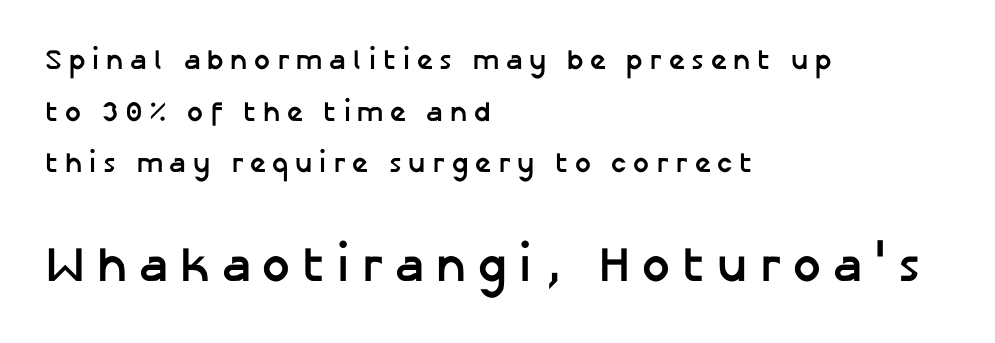
Compared with an ordinary text face, these strokes are far heavier — a full bold. Ascenders rise straight up at ninety degrees. The tracking reads as deliberately expanded to a designer's eye. Teacher's note: observe the even left margin — that is flush-left alignment.
